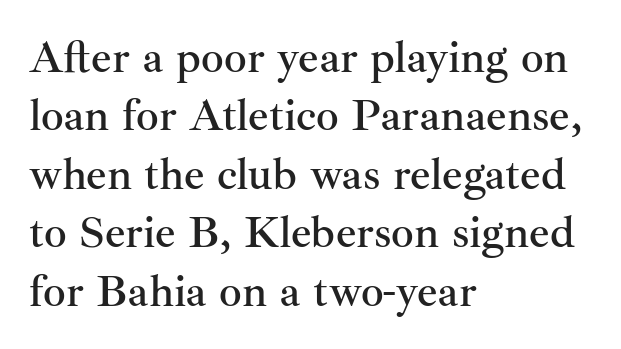
The image shows 45 px serif type, upright; set left-aligned, normal line spacing (1.3x), normal letter spacing, not underlined; medium stroke contrast and a small x-height.
